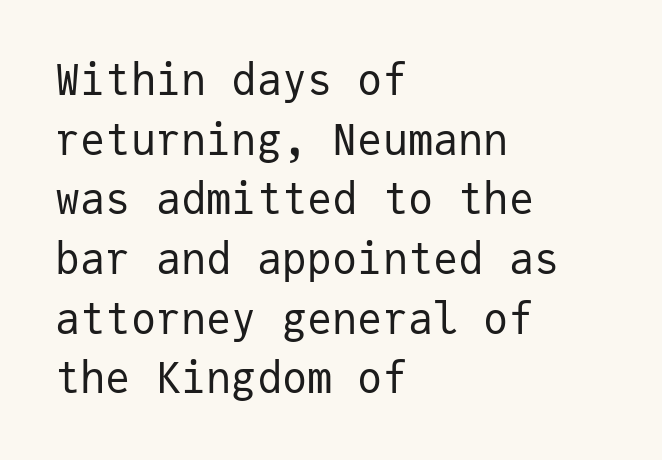
The image shows 42 px regular-weight sans-serif type, upright, monospaced; set left-aligned, normal line spacing (1.42x), normal letter spacing, not underlined; low stroke contrast and a medium x-height.
